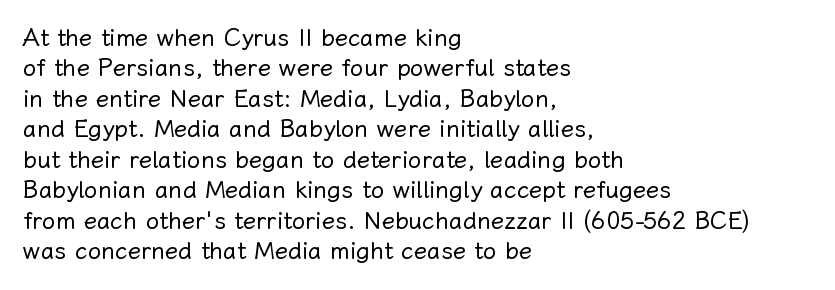
The type sits square on the baseline with zero lean. Only glyphs here, with clear space below each row. This sample is left-justified, so line endings fall wherever the words run out. Nothing unusual about the tracking: characters are spaced as the font intends. No extra ink here — the face is not bold.
